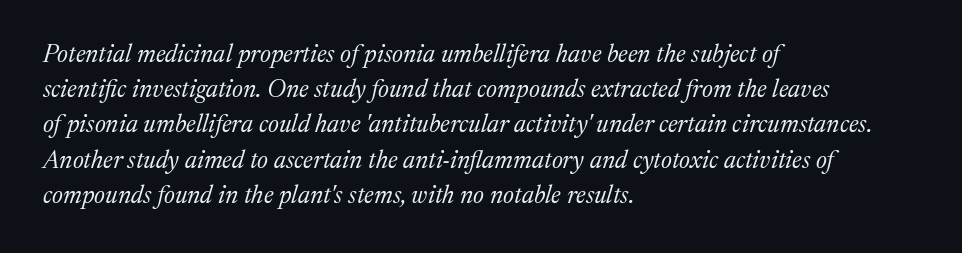
{"italic": "yes", "lean": "right", "slant_degrees": 17, "bold": "no", "underline": "no", "align": "left", "line_spacing": "normal", "line_spacing_ratio": 1.41, "letter_spacing": "normal", "letter_spacing_em": 0.0, "glyph_px": 25}
